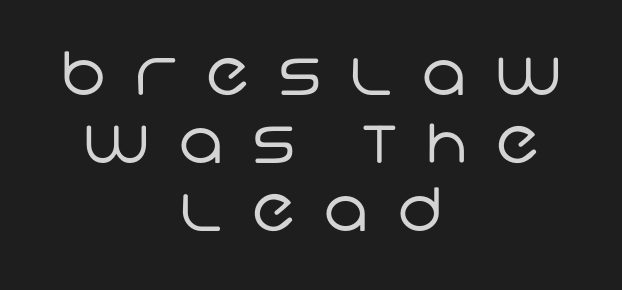
The font family rendered here belongs to the sans-serif group. One-word summary of the alignment: center. The passage shown is typed in a proportional face where columns would drift. No chunkiness to these letters — they're not bold.
